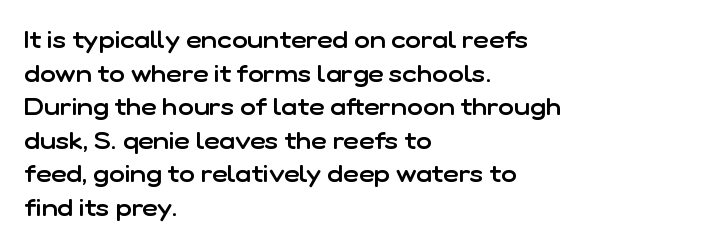
Q: Is the text bold? A: Semi-bold.
Q: Is the text italic (slanted)? A: No, it is upright.
Q: Is the text underlined? A: No.
Q: How is the paragraph aligned? A: Left-aligned.
Q: Is the spacing between letters normal or unusually wide? A: Normal.
Q: Is the spacing between lines tight, normal or loose? A: Normal.
